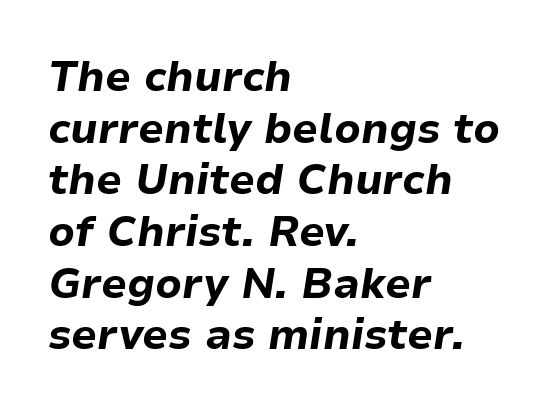
Q: Is the text bold? A: Yes.
Q: Is the text italic (slanted)? A: Yes, it leans right by about 9 degrees.
Q: Is the text underlined? A: No.
Q: How is the paragraph aligned? A: Left-aligned.
Q: Is the spacing between letters normal or unusually wide? A: Normal.
Q: Width (condensed, normal, or wide)? A: Normal.
Q: Stroke contrast? A: Low.
Q: x-height? A: Medium.
Q: Monospaced? A: No.
